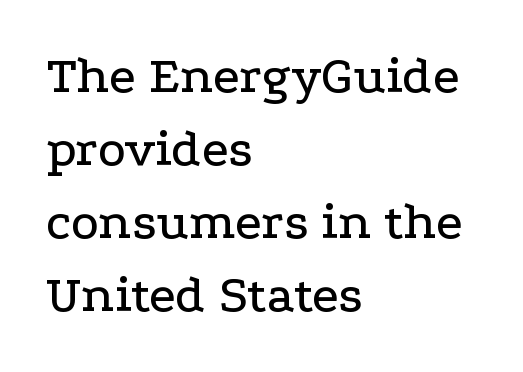
The image shows 53 px wide serif type, upright; set left-aligned, normal line spacing (1.38x), normal letter spacing, not underlined; low stroke contrast and a medium x-height.
